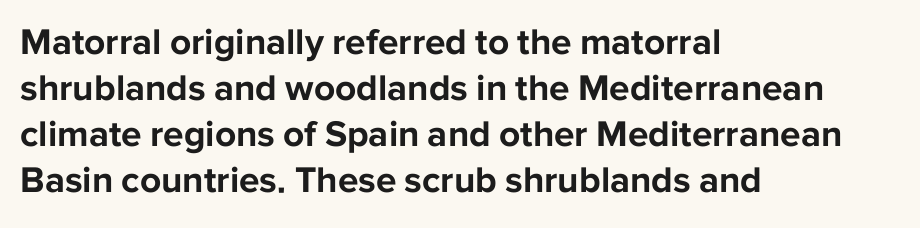
The image shows 37 px bold sans-serif type, upright; set left-aligned, line spacing 1.24x, normal letter spacing, not underlined; low stroke contrast and a medium x-height.
